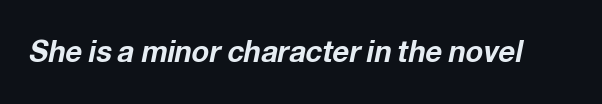
The image shows 29 px bold type, italic (leaning right); set normal letter spacing, not underlined; low stroke contrast and a medium x-height.
